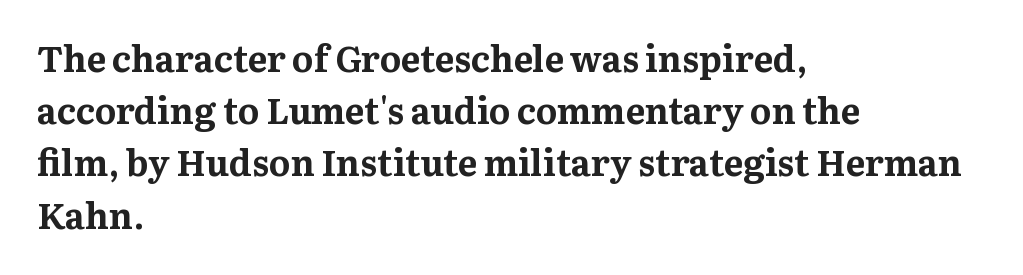
{"serif": "yes", "italic": "no", "bold": "yes", "weight": "bold", "width": "normal", "stroke_contrast": "medium", "x_height": "medium", "monospaced": "no", "underline": "no", "align": "left", "line_spacing": "normal", "line_spacing_ratio": 1.45, "letter_spacing": "normal", "letter_spacing_em": 0.0, "glyph_px": 36}
